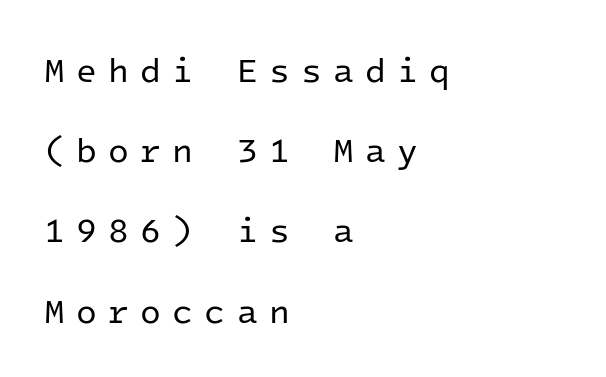
The image shows 34 px regular-weight sans-serif type, upright, monospaced; set left-aligned, loose line spacing (2.36x), unusually wide letter spacing (+0.33 em), not underlined; low stroke contrast and a medium x-height.
